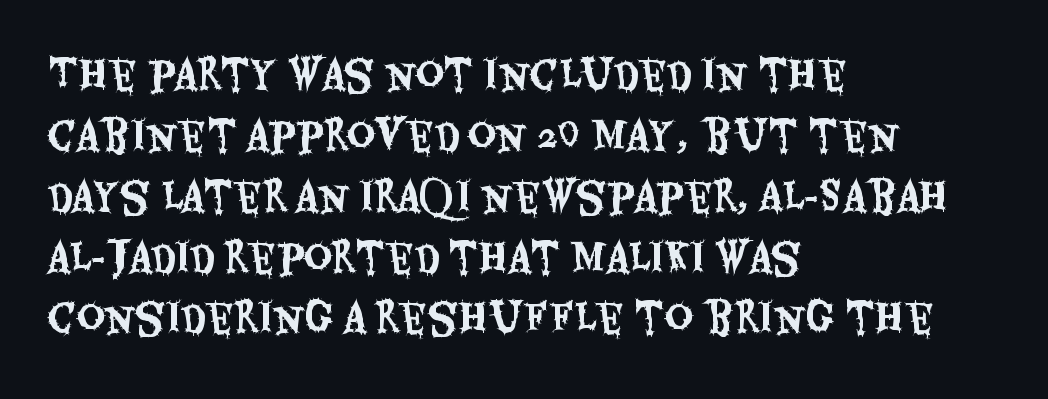
Q: Is the text italic (slanted)? A: No, it is upright.
Q: Is the typeface a serif or a sans-serif typeface? A: Sans-serif.
Q: Is the text underlined? A: No.
Q: How is the paragraph aligned? A: Left-aligned.
Q: Is the spacing between letters normal or unusually wide? A: Normal.
Q: Is the spacing between lines tight, normal or loose? A: Normal.
Q: Width (condensed, normal, or wide)? A: Condensed.
Q: Stroke contrast? A: Medium.
Q: x-height? A: Large.
Q: Monospaced? A: No.
